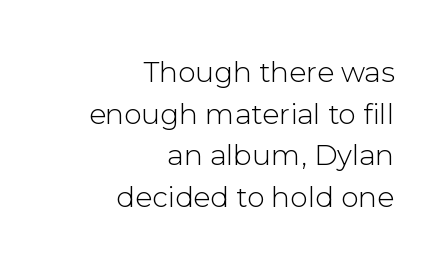
Q: Is the text bold? A: No.
Q: Is the text italic (slanted)? A: No, it is upright.
Q: Is the typeface a serif or a sans-serif typeface? A: Sans-serif.
Q: Is the text underlined? A: No.
Q: How is the paragraph aligned? A: Right-aligned.
Q: Is the spacing between letters normal or unusually wide? A: Normal.
Q: Is the spacing between lines tight, normal or loose? A: Normal.
Q: Width (condensed, normal, or wide)? A: Normal.
Q: Stroke contrast? A: Low.
Q: x-height? A: Medium.
Q: Monospaced? A: No.
